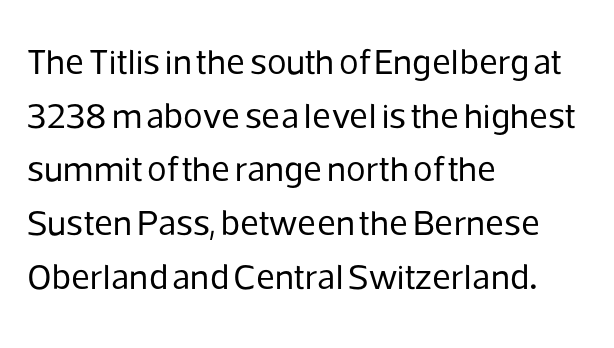
The space directly below the letters is spotless. Does the leading feel generous? No, just average. It's the straight-up-and-down kind of type. Is the type heavy? It reads as light-to-regular instead.
